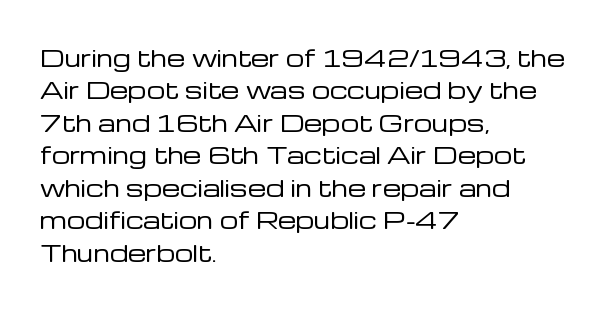
{"italic": "no", "bold": "no", "underline": "no", "align": "left", "line_spacing": "normal", "line_spacing_ratio": 1.41, "letter_spacing": "normal", "letter_spacing_em": 0.0, "glyph_px": 23}
